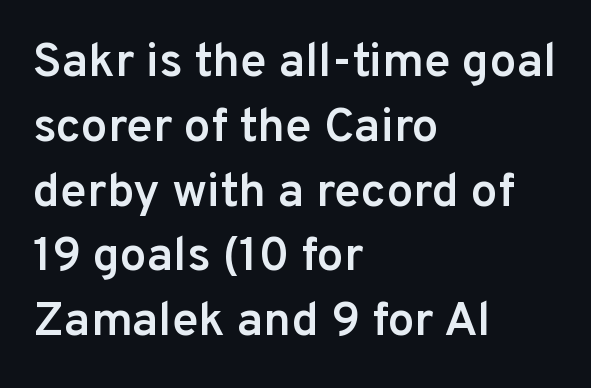
The image shows 48 px semibold sans-serif type, upright; set left-aligned, normal line spacing (1.35x), normal letter spacing, not underlined; low stroke contrast and a medium x-height.
